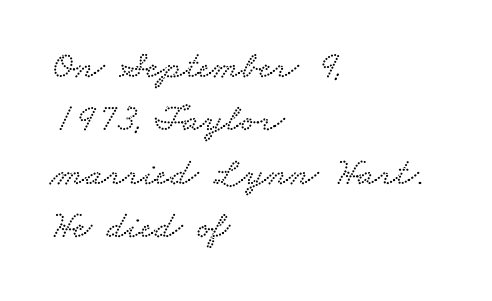
Q: Is the typeface a serif or a sans-serif typeface? A: Serif.
Q: Is the text underlined? A: No.
Q: How is the paragraph aligned? A: Left-aligned.
Q: Is the spacing between letters normal or unusually wide? A: Normal.
Q: Is the spacing between lines tight, normal or loose? A: Normal.
Q: Width (condensed, normal, or wide)? A: Wide.
Q: Stroke contrast? A: Low.
Q: x-height? A: Small.
Q: Monospaced? A: No.
